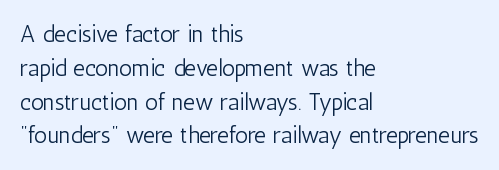
Just letters on the line, the space beneath them empty. Evenly set lines give the paragraph a standard silhouette. Heft: none added — not bold. Notice how the passage keeps a crisp vertical edge on the left only. No extra tracking has been applied to these lines. A roman cut, with each character standing at attention.
